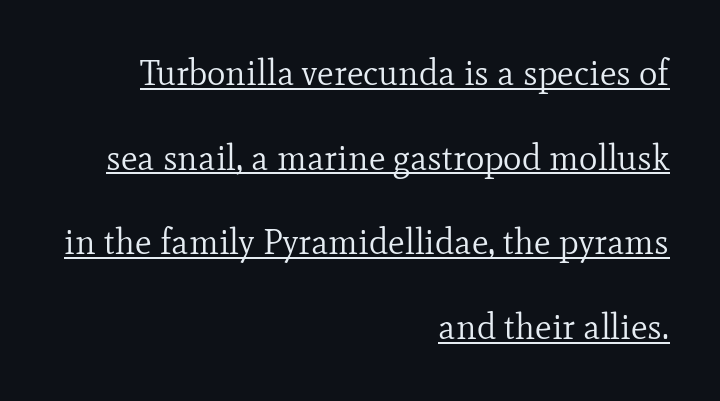
{"serif": "yes", "italic": "no", "bold": "no", "weight": "regular", "width": "normal", "stroke_contrast": "low", "x_height": "small", "monospaced": "no", "underline": "yes", "align": "right", "line_spacing": "loose", "line_spacing_ratio": 2.42, "letter_spacing": "normal", "letter_spacing_em": 0.0, "glyph_px": 35}
